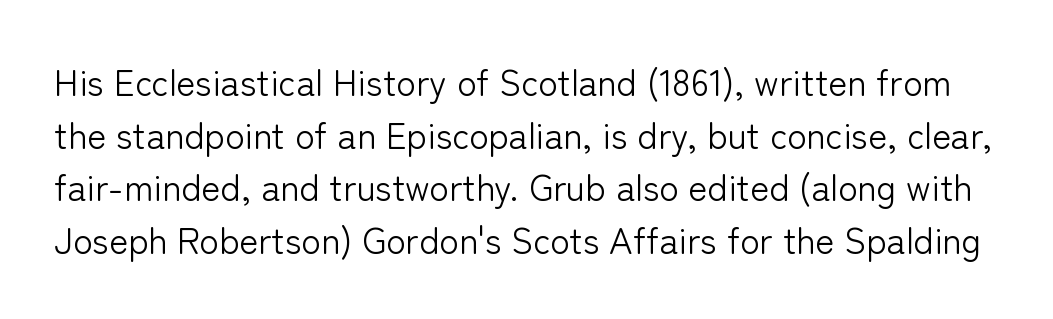
Q: Is the text bold? A: No.
Q: Is the text italic (slanted)? A: No, it is upright.
Q: Is the typeface a serif or a sans-serif typeface? A: Sans-serif.
Q: Is the text underlined? A: No.
Q: Is the spacing between letters normal or unusually wide? A: Normal.
Q: Is the spacing between lines tight, normal or loose? A: Normal.
Q: Width (condensed, normal, or wide)? A: Normal.
Q: Stroke contrast? A: Low.
Q: x-height? A: Medium.
Q: Monospaced? A: No.
